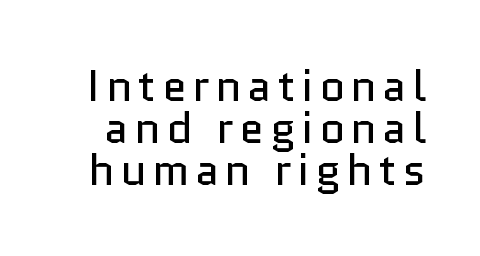
Spacing verdict: proportional, widths tailored to each character. The space between consecutive lines is stingy. A bare baseline throughout the passage. Is the stroke heavy? The answer is a plain regular-or-lighter.
